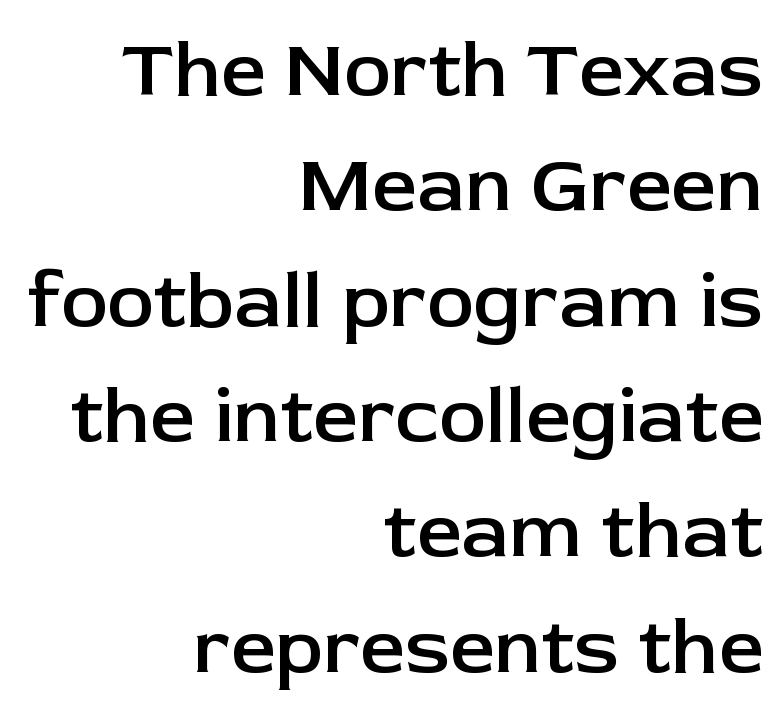
This rendering employs a face without finishing strokes, i.e., a sans-serif. What's the leading like? Ordinary, nothing unusual. You can tell it's not italic because the verticals are truly vertical. This rendering leaves character spacing at its baseline value.
